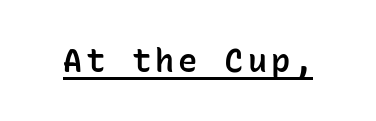
Monospaced: the letters line up in strict vertical columns. The type family on display is of the sans-serif kind. The sample has been set in demibold, a notch under bold. Students, observe the line beneath the letters — that is underlining. The typography opts for an upright posture over an oblique one.
